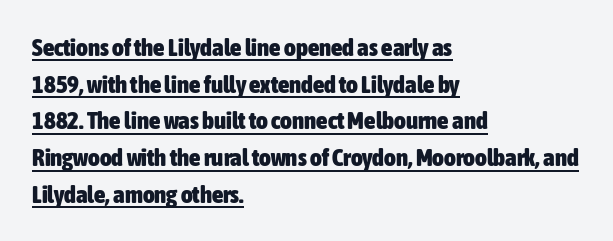
The image shows 25 px bold type, upright; set left-aligned, normal line spacing (1.47x), normal letter spacing, underlined.
